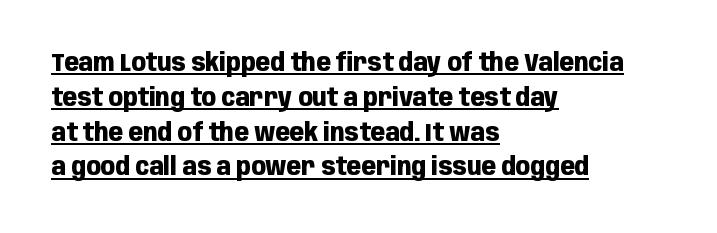
Q: Is the text bold? A: Yes.
Q: Is the text italic (slanted)? A: No, it is upright.
Q: Is the text underlined? A: Yes.
Q: How is the paragraph aligned? A: Left-aligned.
Q: Is the spacing between letters normal or unusually wide? A: Normal.
Q: Is the spacing between lines tight, normal or loose? A: Normal.
